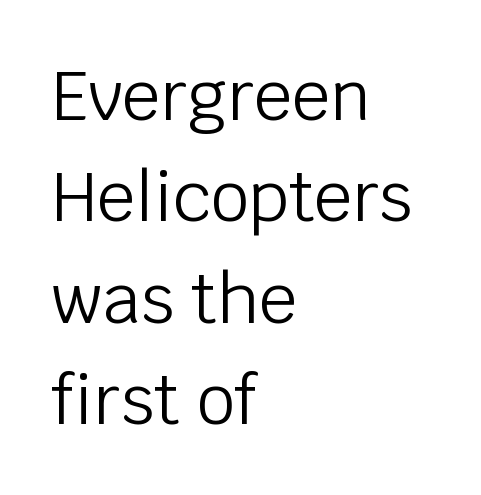
{"serif": "no", "italic": "no", "bold": "no", "weight": "light", "width": "normal", "stroke_contrast": "low", "x_height": "large", "monospaced": "no", "underline": "no", "align": "left", "line_spacing": "normal", "line_spacing_ratio": 1.49, "letter_spacing": "normal", "letter_spacing_em": 0.0, "glyph_px": 68}
